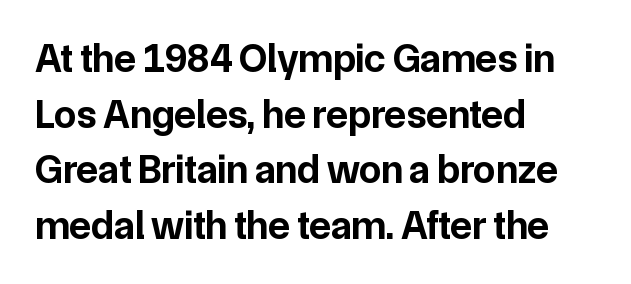
The image shows 40 px bold sans-serif type, upright; set left-aligned, normal line spacing (1.39x), normal letter spacing, not underlined; low stroke contrast and a medium x-height.
